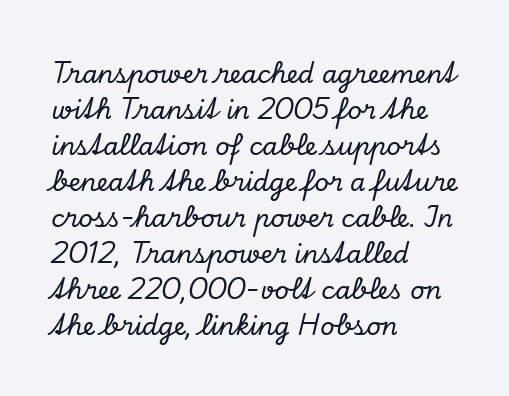
Line beginnings align vertically; line endings do not. Does the leading feel generous? No, just average. Nobody drew a line under any word here. Compared with typical body copy, the letter spacing here is the same.
